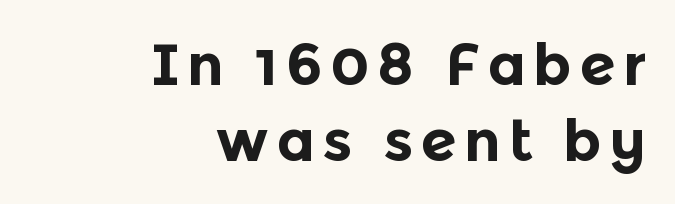
{"serif": "no", "italic": "no", "bold": "yes", "weight": "bold", "width": "normal", "x_height": "medium", "monospaced": "no", "underline": "no", "align": "right", "line_spacing": "normal", "line_spacing_ratio": 1.31, "glyph_px": 58}
